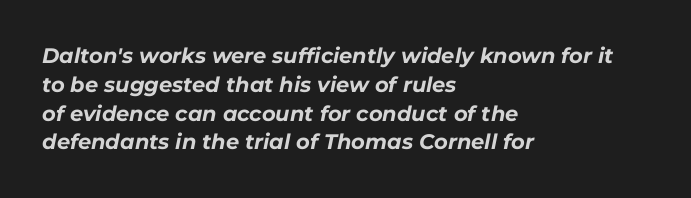
Descenders hang freely into open space. The rendering applies a slant to the glyphs. The rendering keeps characters at their native spacing. Honestly, the row spacing looks completely unremarkable. Stroke thickness is high; the sample reads as a true bold.
